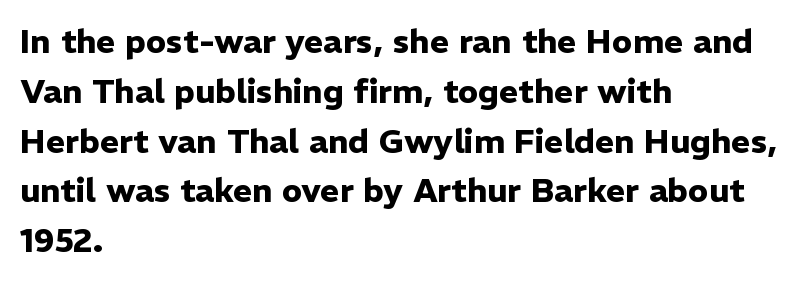
{"serif": "no", "italic": "no", "bold": "yes", "weight": "heavy", "width": "normal", "stroke_contrast": "low", "x_height": "medium", "monospaced": "no", "underline": "no", "align": "left", "line_spacing": "normal", "line_spacing_ratio": 1.51, "letter_spacing": "normal", "letter_spacing_em": 0.0, "glyph_px": 33}
